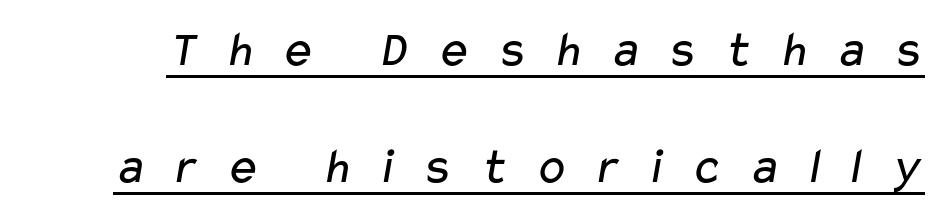
The image shows 51 px regular-weight, wide sans-serif type; set loose line spacing (2.29x), unusually wide letter spacing (+0.48 em), underlined; low stroke contrast and a medium x-height.
